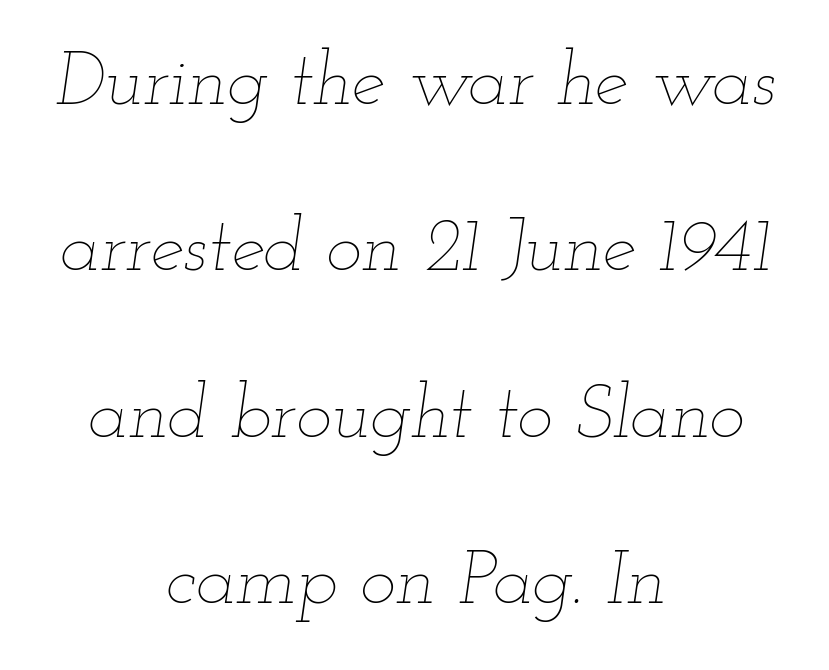
{"italic": "yes", "lean": "right", "slant_degrees": 12, "bold": "no", "weight": "thin", "width": "wide", "stroke_contrast": "low", "x_height": "small", "monospaced": "no", "underline": "no", "align": "center", "line_spacing": "loose", "line_spacing_ratio": 2.19, "letter_spacing": "normal", "letter_spacing_em": 0.0, "glyph_px": 76}
